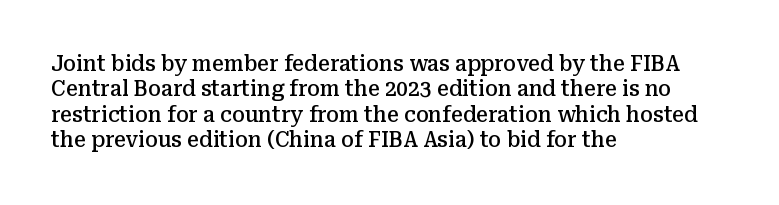
{"italic": "no", "bold": "semi", "underline": "no", "align": "left", "line_spacing_ratio": 1.21, "letter_spacing": "normal", "letter_spacing_em": 0.0, "glyph_px": 21}
